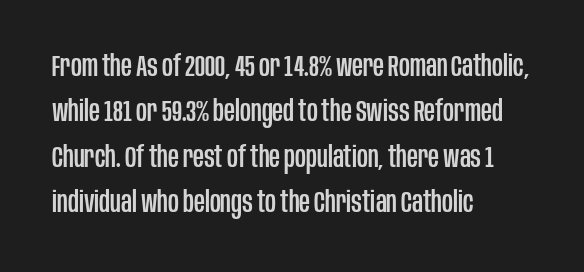
{"serif": "no", "italic": "no", "width": "condensed", "stroke_contrast": "low", "x_height": "large", "monospaced": "no", "underline": "no", "align": "left", "line_spacing": "normal", "line_spacing_ratio": 1.51, "letter_spacing": "normal", "letter_spacing_em": 0.0, "glyph_px": 30}
